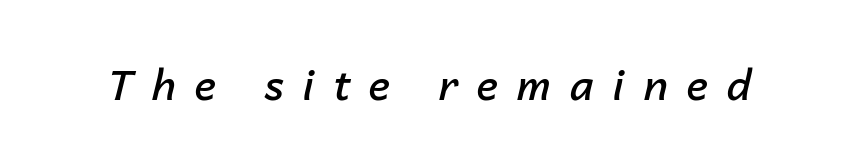
Q: Is the text bold? A: Semi-bold.
Q: Is the text italic (slanted)? A: Yes, it leans right by about 14 degrees.
Q: Is the text underlined? A: No.
Q: Is the spacing between letters normal or unusually wide? A: Unusually wide.
Q: Width (condensed, normal, or wide)? A: Normal.
Q: Stroke contrast? A: Low.
Q: x-height? A: Medium.
Q: Monospaced? A: No.
